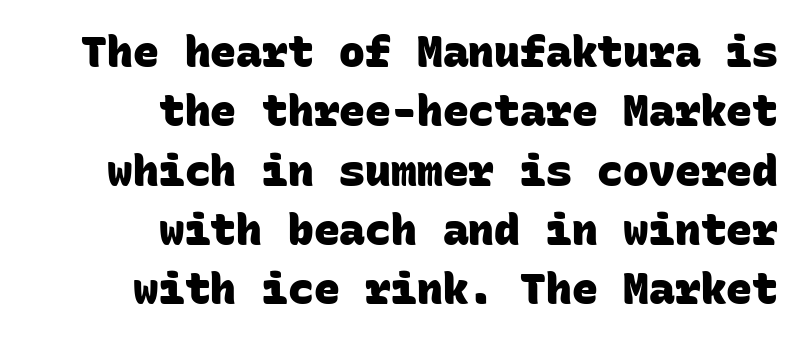
The image shows 43 px heavy sans-serif type, monospaced; set right-aligned, normal line spacing (1.38x), normal letter spacing, not underlined; low stroke contrast and a large x-height.
